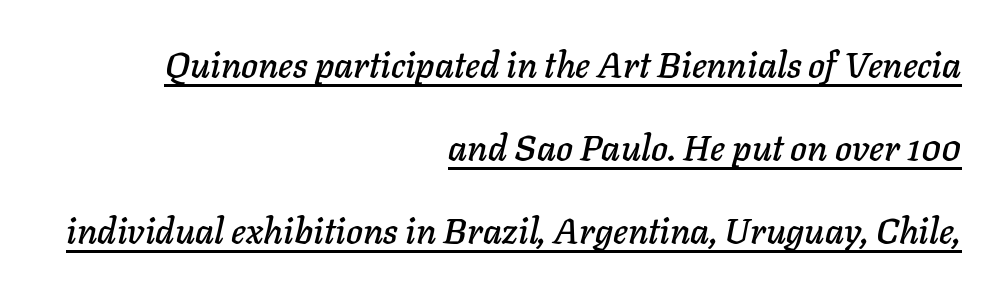
{"italic": "yes", "lean": "right", "slant_degrees": 11, "width": "normal", "stroke_contrast": "low", "x_height": "medium", "monospaced": "no", "underline": "yes", "align": "right", "line_spacing": "loose", "line_spacing_ratio": 2.31, "letter_spacing": "normal", "letter_spacing_em": 0.0, "glyph_px": 36}
